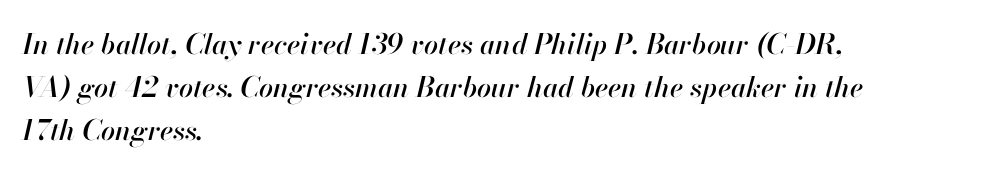
The image shows 28 px text type, italic (leaning right); set left-aligned, normal line spacing (1.53x), normal letter spacing, not underlined; high stroke contrast and a small x-height.
